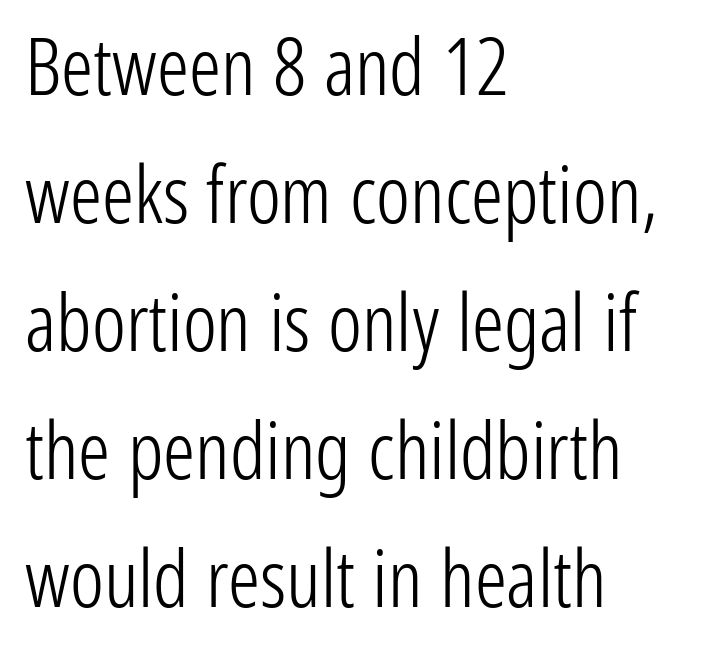
These lines are rendered in a variable-pitch font. The characters display no serif detailing; their extremities are plain. The space directly below the letters is spotless. Characters follow at the spacing the type designer built in. Notice how descenders clear the ascenders below comfortably — that's standard leading. Every row of glyphs begins at an identical x-position on the left.
